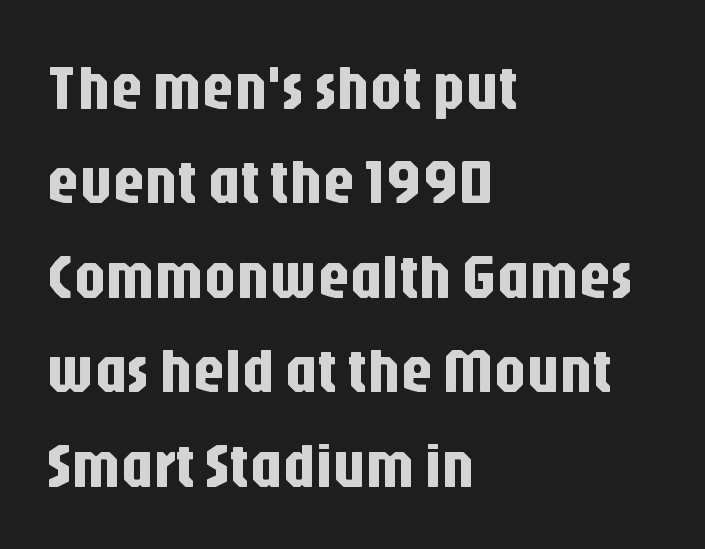
The image shows 63 px condensed sans-serif type, upright; set left-aligned, normal line spacing (1.5x), normal letter spacing, not underlined; low stroke contrast and a large x-height.
